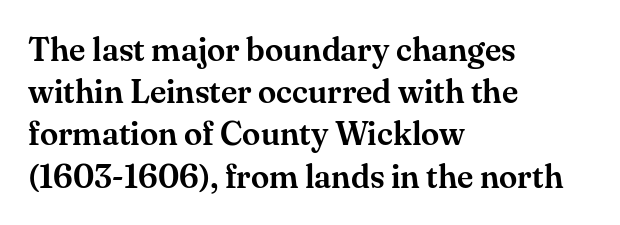
Leading: standard. Alignment: flush left. Spacing verdict: proportional, widths tailored to each character. A typesetter would label this face a serif. The space beneath each line is pristine and unruled.
